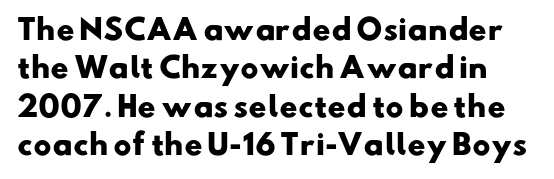
{"serif": "no", "bold": "yes", "weight": "heavy", "width": "wide", "stroke_contrast": "low", "x_height": "small", "monospaced": "no", "underline": "no", "line_spacing": "normal", "line_spacing_ratio": 1.37, "letter_spacing": "normal", "letter_spacing_em": 0.0, "glyph_px": 28}
